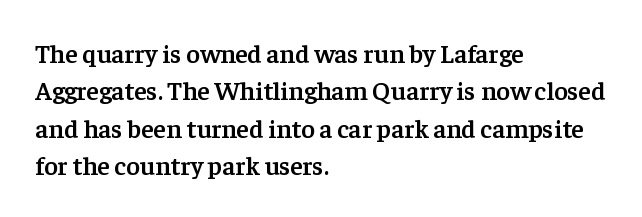
The image shows 26 px text type, upright; set left-aligned, normal line spacing (1.44x), normal letter spacing, not underlined.
